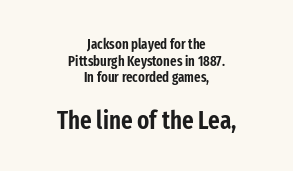
The image shows 25 px text type, upright; set centered, line spacing 1.18x, normal letter spacing, not underlined; the second (bottom) block is 1.79x larger.
